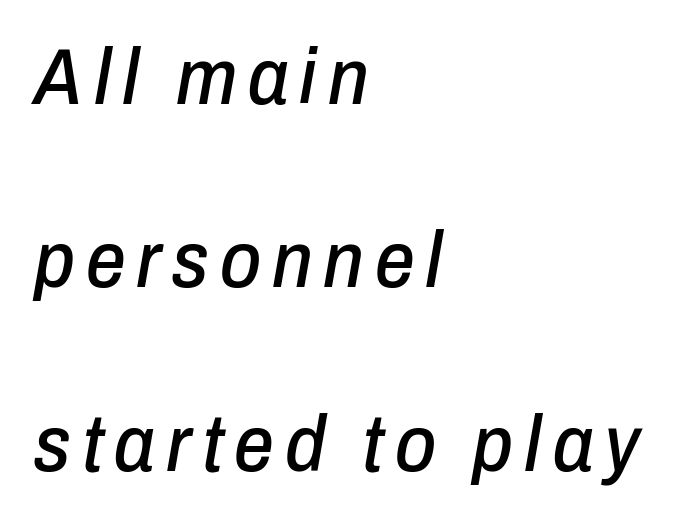
The lettering tilts uniformly, giving the passage an italic look. Plain, unruled lines of type. Alignment: flush left. Looks like regular typesetting: each glyph gets only the width it needs. In terms of leading, this rendering errs on the spacious side.
